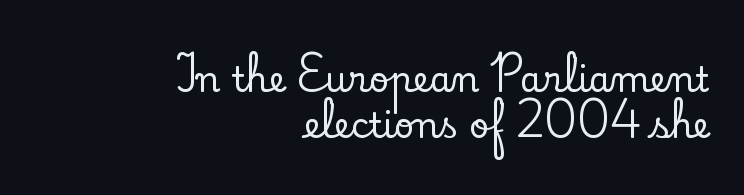
The image shows 35 px serif type, upright; set right-aligned, normal line spacing (1.31x), normal letter spacing, not underlined; low stroke contrast and a small x-height.
